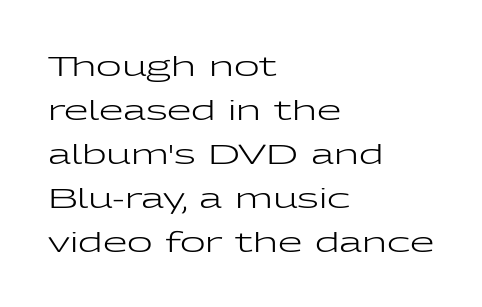
The image shows 28 px regular-weight, wide sans-serif type, upright; set left-aligned, normal line spacing (1.57x), normal letter spacing, not underlined; low stroke contrast and a medium x-height.
